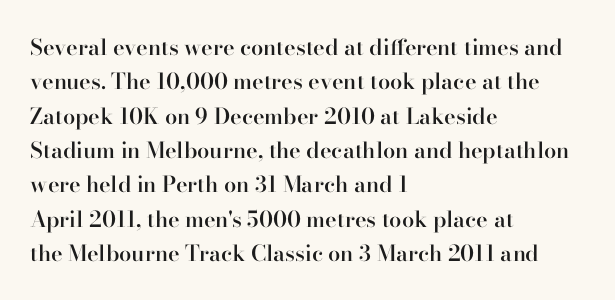
Q: Is the text bold? A: Semi-bold.
Q: Is the text italic (slanted)? A: No, it is upright.
Q: Is the text underlined? A: No.
Q: How is the paragraph aligned? A: Left-aligned.
Q: Is the spacing between letters normal or unusually wide? A: Normal.
Q: Is the spacing between lines tight, normal or loose? A: Normal.
